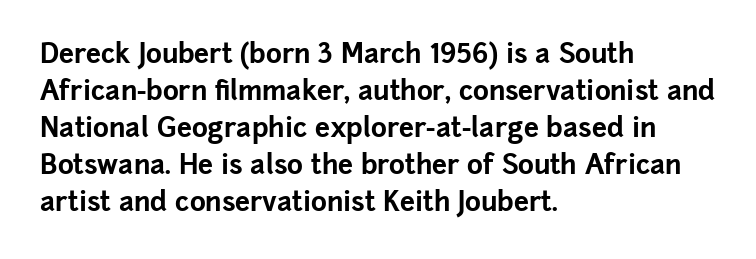
Q: Is the text bold? A: Yes.
Q: Is the text italic (slanted)? A: No, it is upright.
Q: Is the text underlined? A: No.
Q: How is the paragraph aligned? A: Left-aligned.
Q: Is the spacing between letters normal or unusually wide? A: Normal.
Q: Is the spacing between lines tight, normal or loose? A: Normal.
